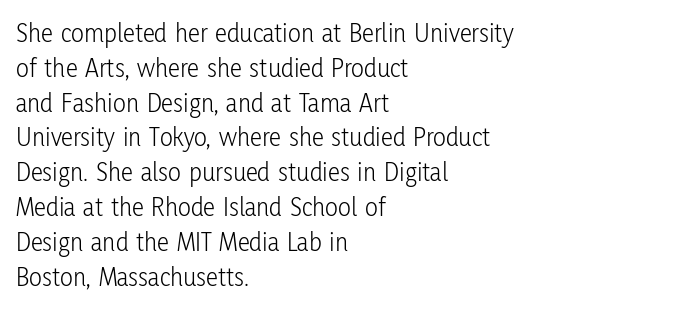
This sample keeps an unexceptional amount of space between lines. Characters remain perfectly vertical along every line. The gap between lines stays unmarked. Is this a heavy cut? Hardly; it is regular or lighter.
